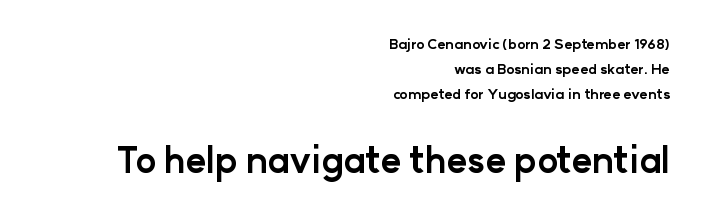
{"serif": "no", "italic": "no", "bold": "yes", "weight": "bold", "width": "normal", "stroke_contrast": "low", "x_height": "medium", "monospaced": "no", "underline": "no", "align": "right", "line_spacing_ratio": 1.79, "letter_spacing": "normal", "letter_spacing_em": 0.0, "larger_block": "second", "size_ratio": 2.5, "glyph_px": 35}
